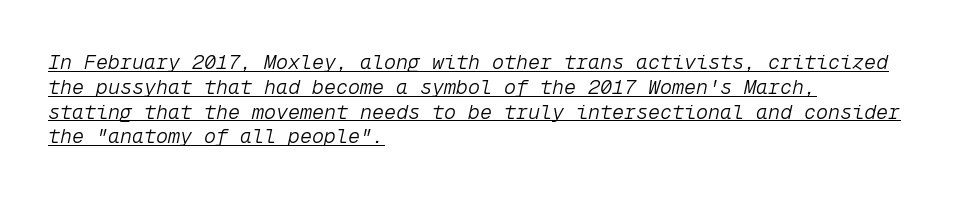
The image shows 20 px text type, italic (leaning right); set left-aligned, line spacing 1.24x, normal letter spacing, underlined.
